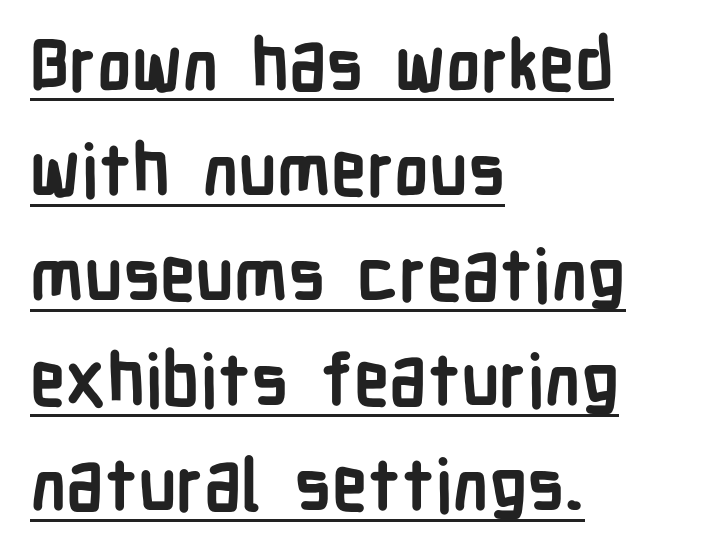
Q: Is the text bold? A: Yes.
Q: Is the text italic (slanted)? A: No, it is upright.
Q: Is the typeface a serif or a sans-serif typeface? A: Sans-serif.
Q: Is the text underlined? A: Yes.
Q: How is the paragraph aligned? A: Left-aligned.
Q: Is the spacing between letters normal or unusually wide? A: Normal.
Q: Is the spacing between lines tight, normal or loose? A: Normal.
Q: Width (condensed, normal, or wide)? A: Condensed.
Q: Stroke contrast? A: Low.
Q: x-height? A: Medium.
Q: Monospaced? A: No.
